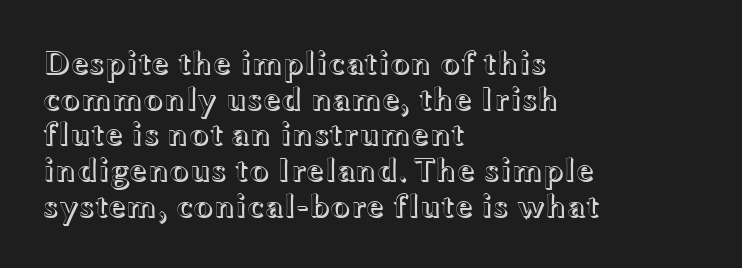
Q: Is the text italic (slanted)? A: No, it is upright.
Q: Is the text underlined? A: No.
Q: How is the paragraph aligned? A: Left-aligned.
Q: Is the spacing between letters normal or unusually wide? A: Normal.
Q: Is the spacing between lines tight, normal or loose? A: Tight.
Q: Width (condensed, normal, or wide)? A: Wide.
Q: x-height? A: Medium.
Q: Monospaced? A: No.
